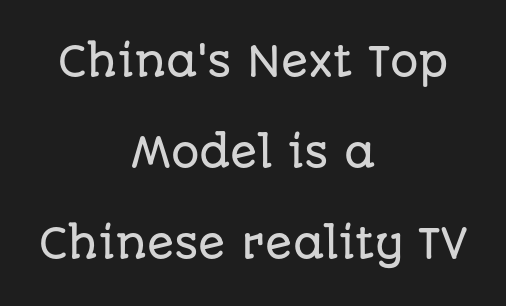
The image shows 40 px sans-serif type, upright; set centered, loose line spacing (2.28x), normal letter spacing, not underlined; low stroke contrast and a large x-height.
